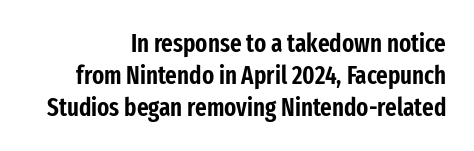
Teacher's note: observe the even right margin — that is flush-right alignment. The gap between lines stays unmarked. Each new line begins a customary step beneath the previous one. Tall strokes in this sample are plumb rather than angled. Caption: standard tracking, unaltered.
